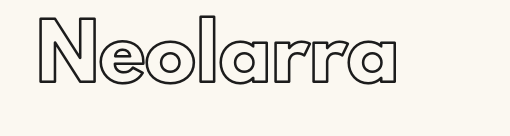
You could call the tracking neutral — neither tight nor loose. The foot of each line stays bare and open. Spacing verdict: proportional, widths tailored to each character. In terms of posture, this sample is upright.
